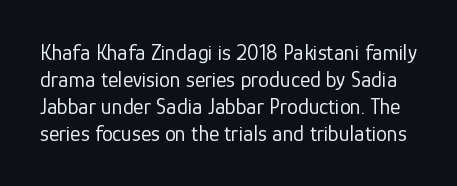
A quiet, ordinary-to-light weight characterises the typeface. A roman cut, with each character standing at attention. Default kerning and tracking; the words read as compact shapes. The string is rendered with underlining switched off.
